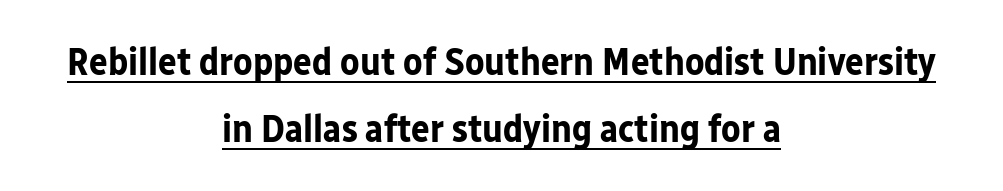
Centered paragraph, ragged on both sides. A typesetter would call this zero additional tracking. The typeface chosen for these lines omits serifs. Does a line run under the words? Yes, clearly. Typographic density is high because the face is bold.
